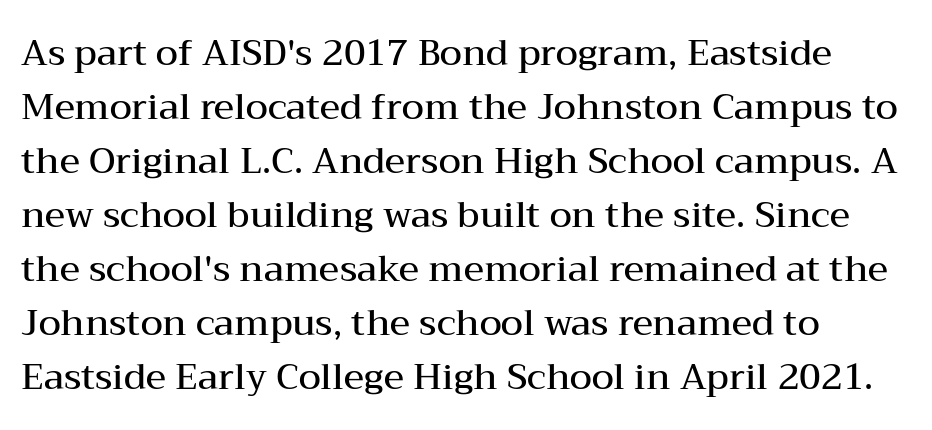
Stems and bowls a touch heavier than normal — semibold. The type sits square on the baseline with zero lean. This sample has the flowing, uneven cadence of proportional lettering. The letterforms sit shoulder to shoulder at normal distance. Horizontally, the lines are justified to the leading edge only.
